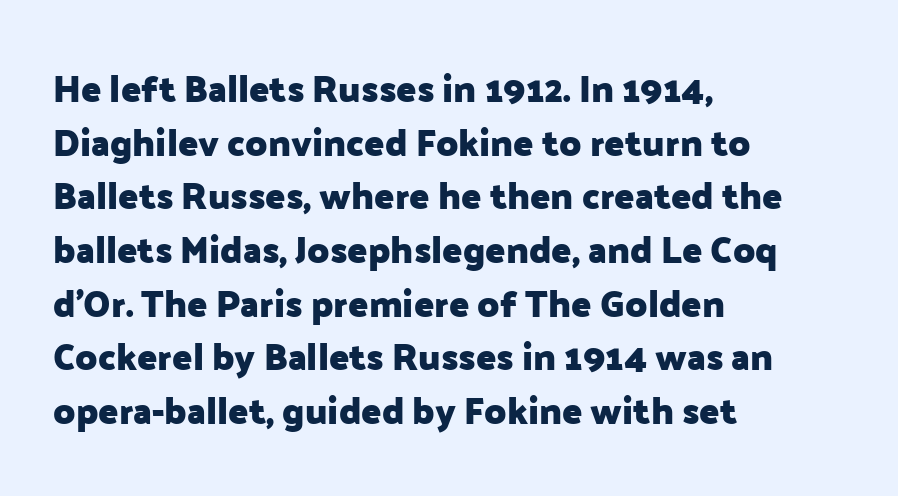
Casual observation: everything's shoved over to the left. Short note: letters normally spaced. Notice how the stems are strictly vertical — no italics here. A typesetter would call this leading conventional body-copy spacing. The rendering uses natural spacing where letterforms have individual widths.
